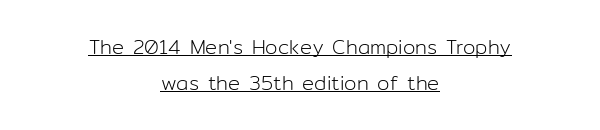
Compared with typical body copy, the letter spacing here is the same. One-word summary of the alignment: center. This is not heavy type; no bold has been used. Ascenders rise straight up at ninety degrees. Like a heading marked for emphasis, these lines bear an underscore.
